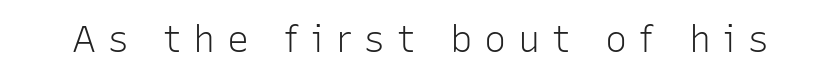
Q: Is the text bold? A: No.
Q: Is the text italic (slanted)? A: No, it is upright.
Q: Is the typeface a serif or a sans-serif typeface? A: Sans-serif.
Q: Is the text underlined? A: No.
Q: Is the spacing between letters normal or unusually wide? A: Unusually wide.
Q: Width (condensed, normal, or wide)? A: Normal.
Q: Stroke contrast? A: Low.
Q: x-height? A: Medium.
Q: Monospaced? A: No.
